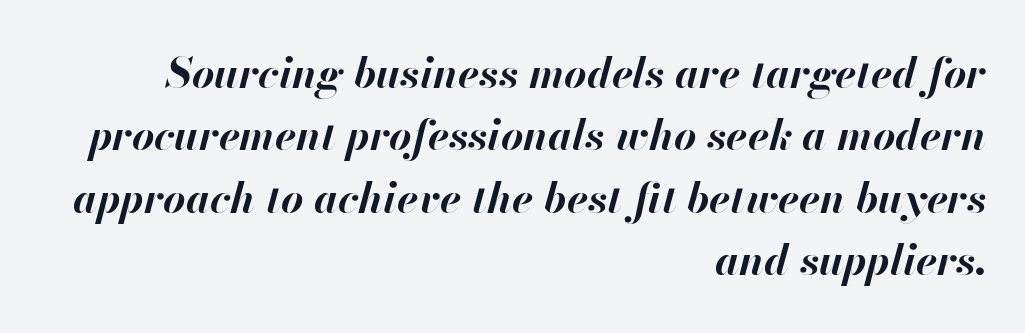
{"italic": "yes", "lean": "right", "slant_degrees": 13, "bold": "yes", "weight": "bold", "width": "normal", "stroke_contrast": "high", "x_height": "small", "monospaced": "no", "underline": "no", "align": "right", "line_spacing": "normal", "line_spacing_ratio": 1.45, "letter_spacing": "normal", "letter_spacing_em": 0.0, "glyph_px": 43}
